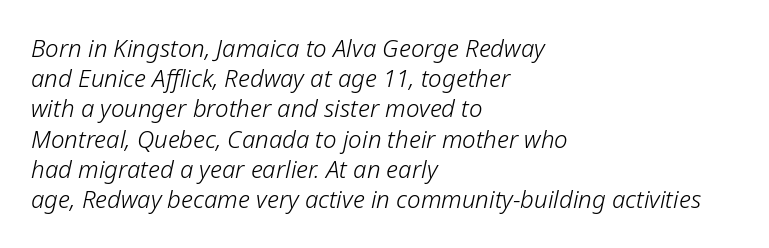
The space between consecutive lines is moderate. The typesetter chose a ragged-right arrangement here. Honestly, there is no underline to notice here at all. The glyphs look as if they've been sheared to an angle. Heaviness? Minimal to ordinary, like unemphasized prose. Between one letter and the next there's only the usual sliver of space.
